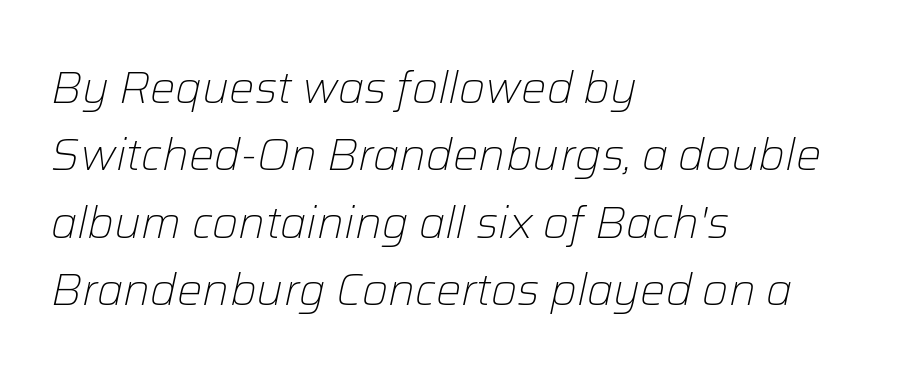
The designer left line spacing at the default. The line texture is even and compact thanks to regular tracking. Varying glyph widths throughout — classic text-font behaviour. Horizontal alignment here is leftward, the default for most running prose. Clear beneath every line of the passage.
